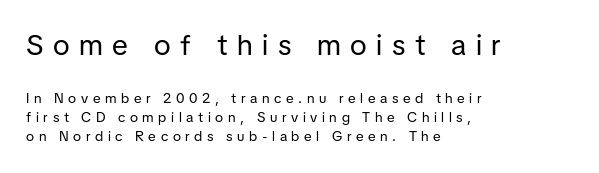
{"serif": "no", "italic": "no", "bold": "no", "weight": "regular", "width": "normal", "stroke_contrast": "low", "x_height": "medium", "monospaced": "no", "underline": "no", "align": "left", "line_spacing": "normal", "line_spacing_ratio": 1.37, "letter_spacing": "wide", "letter_spacing_em": 0.33, "larger_block": "first", "size_ratio": 2.07, "glyph_px": 29}
